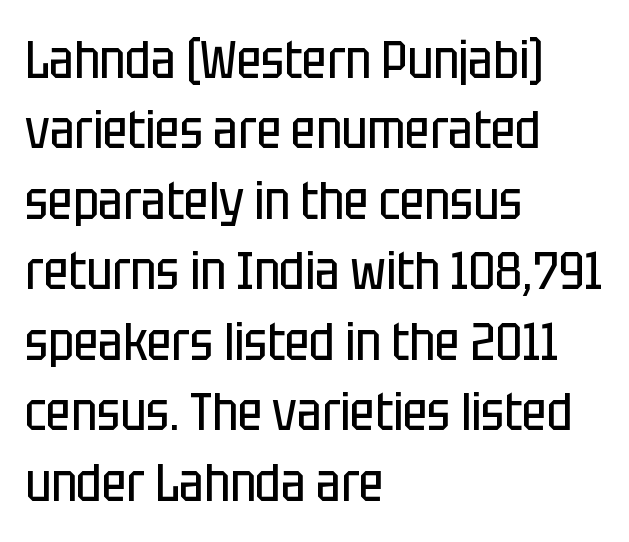
Q: Is the text bold? A: No.
Q: Is the text italic (slanted)? A: No, it is upright.
Q: Is the typeface a serif or a sans-serif typeface? A: Sans-serif.
Q: Is the text underlined? A: No.
Q: How is the paragraph aligned? A: Left-aligned.
Q: Is the spacing between letters normal or unusually wide? A: Normal.
Q: Is the spacing between lines tight, normal or loose? A: Normal.
Q: Width (condensed, normal, or wide)? A: Condensed.
Q: Stroke contrast? A: Low.
Q: x-height? A: Large.
Q: Monospaced? A: No.
